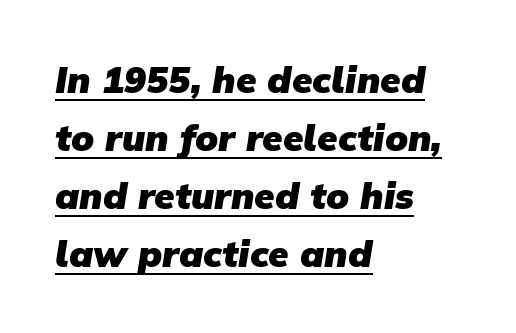
Q: Is the text bold? A: Yes.
Q: Is the typeface a serif or a sans-serif typeface? A: Sans-serif.
Q: Is the text underlined? A: Yes.
Q: How is the paragraph aligned? A: Left-aligned.
Q: Is the spacing between letters normal or unusually wide? A: Normal.
Q: Is the spacing between lines tight, normal or loose? A: Normal.
Q: Width (condensed, normal, or wide)? A: Normal.
Q: Stroke contrast? A: Low.
Q: x-height? A: Medium.
Q: Monospaced? A: No.
